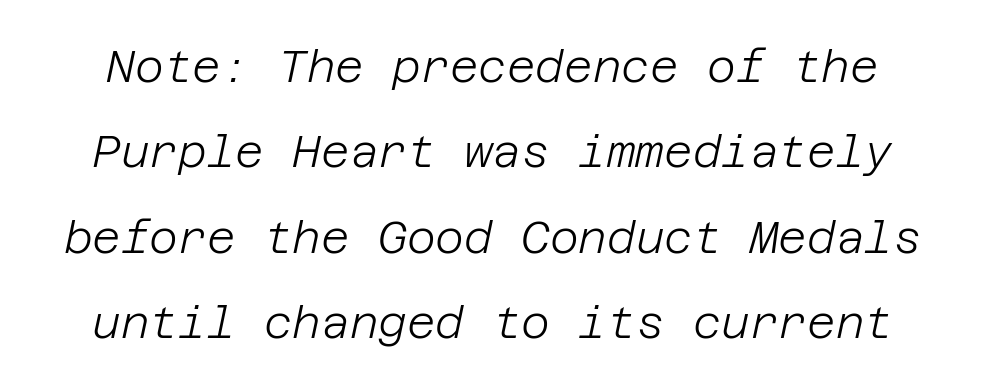
{"italic": "yes", "lean": "right", "slant_degrees": 12, "bold": "no", "weight": "light", "width": "normal", "stroke_contrast": "low", "x_height": "large", "underline": "no", "line_spacing": "loose", "line_spacing_ratio": 1.94, "letter_spacing": "normal", "letter_spacing_em": 0.0, "glyph_px": 44}
